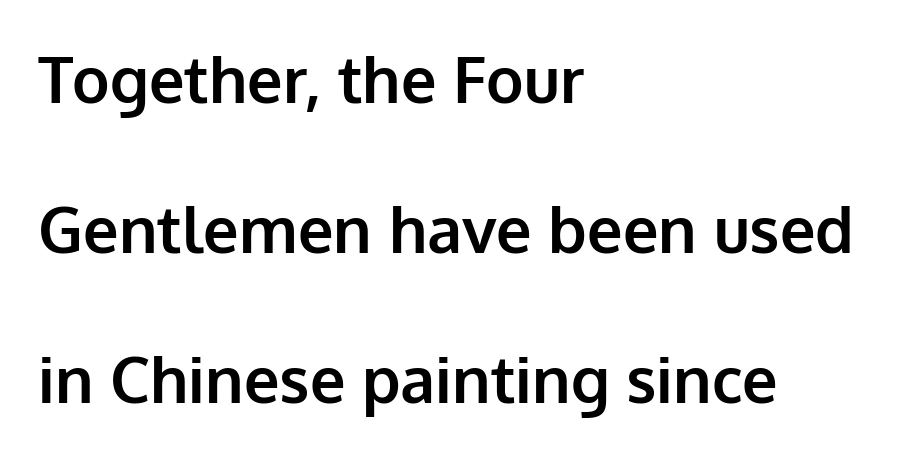
Q: Is the text bold? A: Yes.
Q: Is the text italic (slanted)? A: No, it is upright.
Q: Is the typeface a serif or a sans-serif typeface? A: Sans-serif.
Q: Is the text underlined? A: No.
Q: How is the paragraph aligned? A: Left-aligned.
Q: Is the spacing between letters normal or unusually wide? A: Normal.
Q: Is the spacing between lines tight, normal or loose? A: Loose.
Q: Width (condensed, normal, or wide)? A: Normal.
Q: Stroke contrast? A: Low.
Q: x-height? A: Medium.
Q: Monospaced? A: No.
